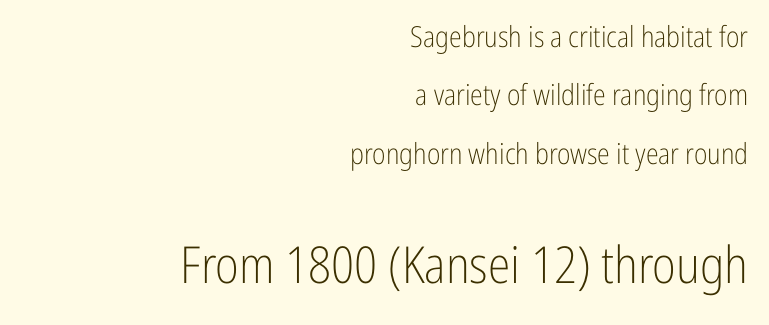
The image shows 51 px light, condensed sans-serif type, upright; set right-aligned, loose line spacing (2.01x), normal letter spacing, not underlined; the second (bottom) block is 1.76x larger; low stroke contrast and a medium x-height.
